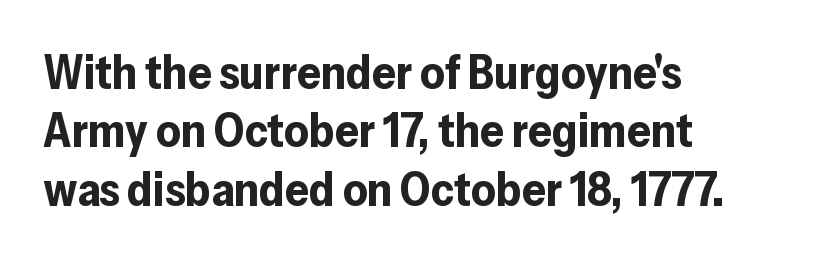
The image shows 47 px bold sans-serif type, upright; set left-aligned, line spacing 1.24x, normal letter spacing, not underlined; low stroke contrast and a medium x-height.
